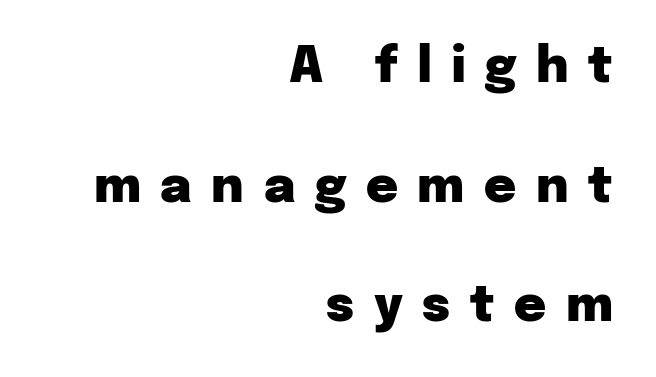
I'd describe the lettering as bold — thick and assertive. The space directly below the letters is spotless. The gaps between neighbouring characters are conspicuously large. The passage shown is typed in a proportional face where columns would drift. Short and long lines alike share a common ending point at right.
